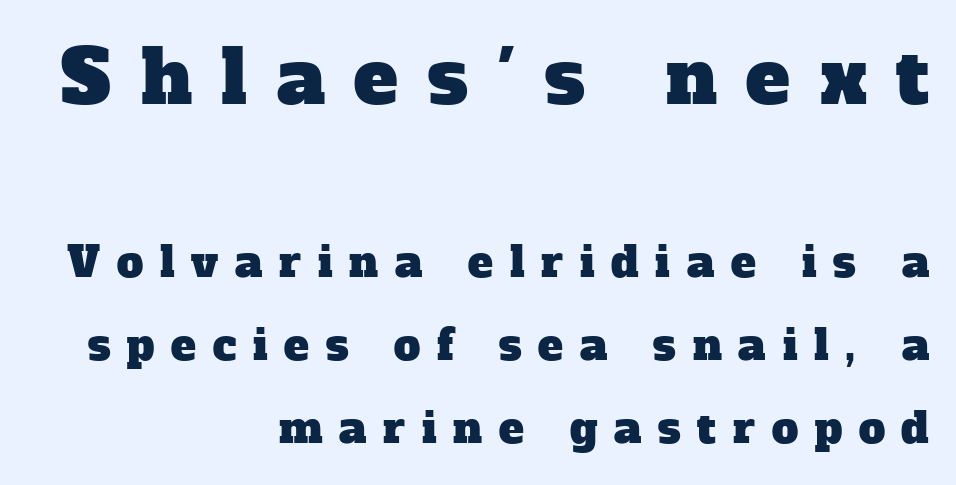
Substantial extra tracking has been applied to these lines. Spacing verdict: proportional, widths tailored to each character. The space beneath each line is pristine and unruled. One glance says open: line gaps are wider than usual. Is this a sans? No — the strokes have serifs. Horizontal alignment here is rightward, an uncommon choice for prose.
